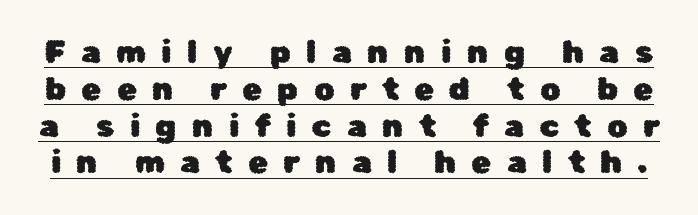
The image shows 32 px sans-serif type, upright; set tight line spacing (1.15x), unusually wide letter spacing (+0.48 em), underlined; low stroke contrast and a medium x-height.
